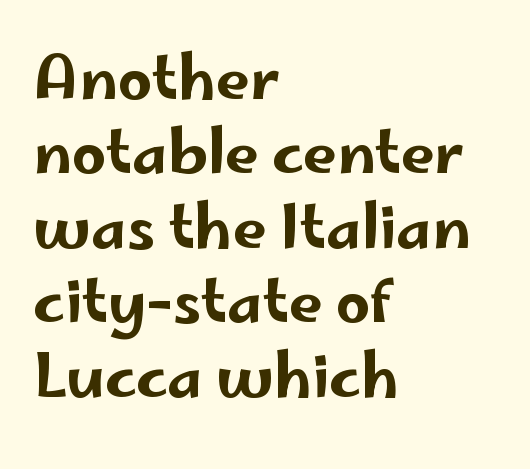
Q: Is the text italic (slanted)? A: No, it is upright.
Q: Is the typeface a serif or a sans-serif typeface? A: Sans-serif.
Q: Is the text underlined? A: No.
Q: How is the paragraph aligned? A: Left-aligned.
Q: Is the spacing between letters normal or unusually wide? A: Normal.
Q: Width (condensed, normal, or wide)? A: Wide.
Q: Stroke contrast? A: Low.
Q: x-height? A: Small.
Q: Monospaced? A: No.
